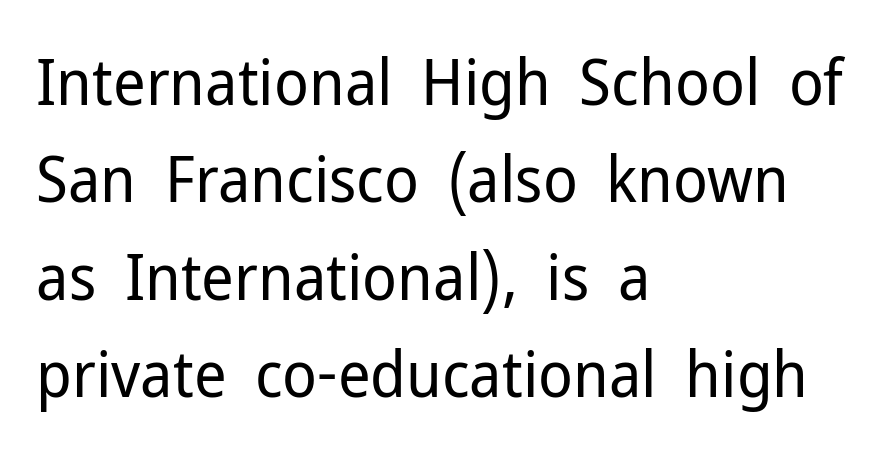
{"serif": "no", "italic": "no", "bold": "no", "weight": "regular", "width": "normal", "stroke_contrast": "low", "x_height": "medium", "monospaced": "no", "underline": "no", "align": "left", "line_spacing": "normal", "line_spacing_ratio": 1.52, "letter_spacing": "normal", "letter_spacing_em": 0.0, "glyph_px": 64}
